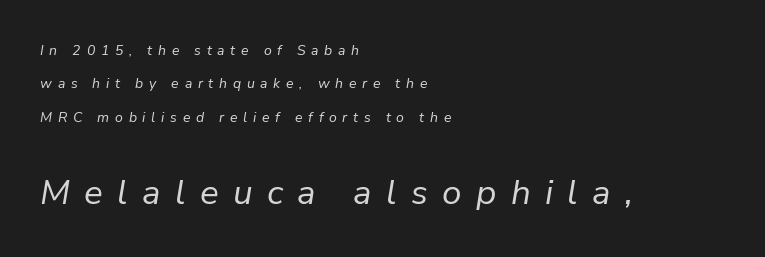
Letter spacing: wide. Emphasis-style slanted type is in use. Spacing verdict: proportional, widths tailored to each character. Horizontal bands of white between lines are thick stripes. Alignment: flush left. Of the two passages, the one underneath uses the larger point size.
